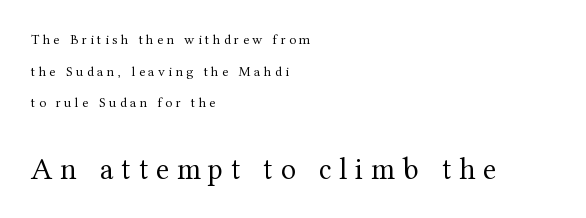
The passage shown begins with its smaller block and ends with its larger one. Honestly, the rows look like they've been pulled way apart. Horizontally, the lines are justified to the leading edge only. This reads as an unemphasized weight, regular at the heaviest. What stands out about the letter spacing? Its width — letters are far apart.
